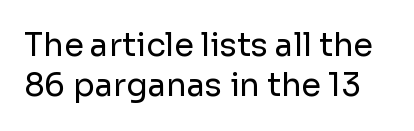
{"serif": "no", "italic": "no", "bold": "no", "weight": "regular", "width": "normal", "stroke_contrast": "low", "x_height": "medium", "monospaced": "no", "underline": "no", "line_spacing": "normal", "line_spacing_ratio": 1.26, "letter_spacing": "normal", "letter_spacing_em": 0.0, "glyph_px": 32}
